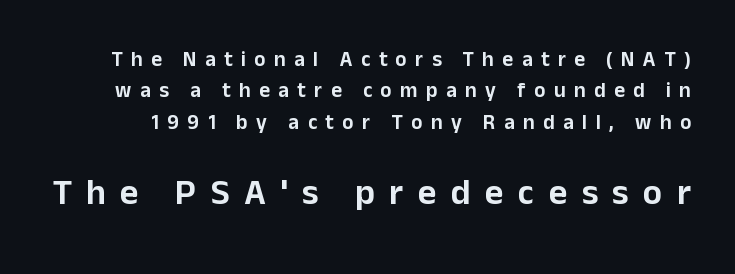
Q: Is the text italic (slanted)? A: No, it is upright.
Q: Is the typeface a serif or a sans-serif typeface? A: Sans-serif.
Q: Is the text underlined? A: No.
Q: Is the spacing between letters normal or unusually wide? A: Unusually wide.
Q: Is the spacing between lines tight, normal or loose? A: Normal.
Q: Which block of text is set in a larger size, the first (top) or the second (bottom)? A: The second (bottom) one.
Q: Width (condensed, normal, or wide)? A: Normal.
Q: Stroke contrast? A: Low.
Q: x-height? A: Medium.
Q: Monospaced? A: No.
